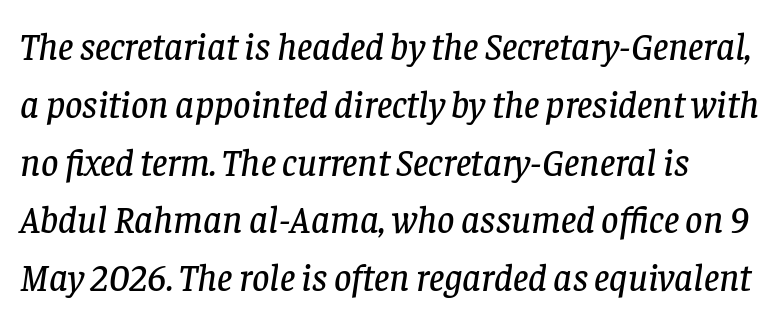
The image shows 38 px serif type, italic (leaning right); set normal line spacing (1.52x), normal letter spacing, not underlined; low stroke contrast and a large x-height.
